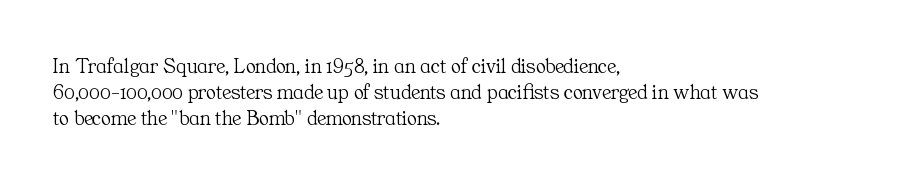
The image shows 21 px text type, upright; set left-aligned, normal line spacing (1.25x), normal letter spacing, not underlined.
